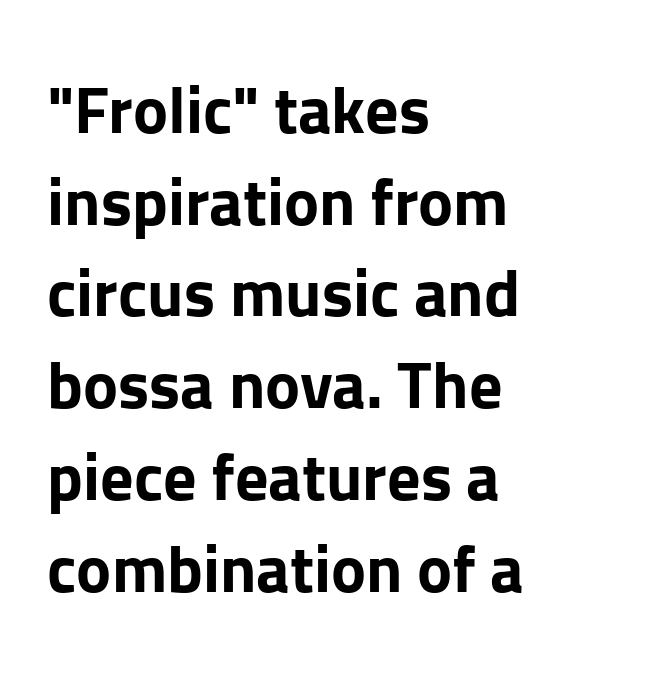
The image shows 66 px bold sans-serif type, upright; set left-aligned, normal line spacing (1.39x), normal letter spacing, not underlined; low stroke contrast and a medium x-height.
